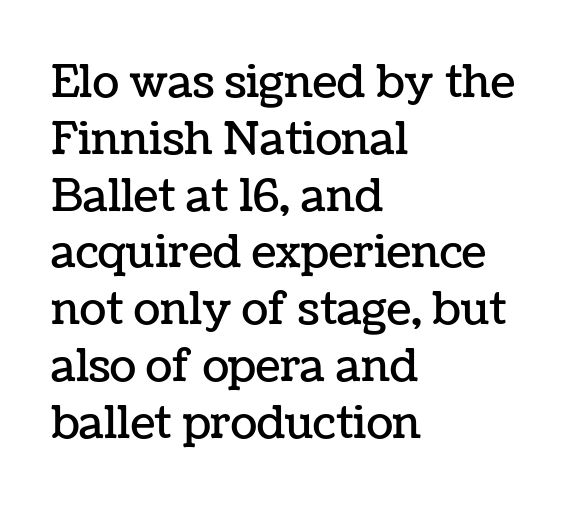
Q: Is the text italic (slanted)? A: No, it is upright.
Q: Is the text underlined? A: No.
Q: How is the paragraph aligned? A: Left-aligned.
Q: Is the spacing between letters normal or unusually wide? A: Normal.
Q: Is the spacing between lines tight, normal or loose? A: Normal.
Q: Width (condensed, normal, or wide)? A: Normal.
Q: Stroke contrast? A: Low.
Q: x-height? A: Medium.
Q: Monospaced? A: No.
